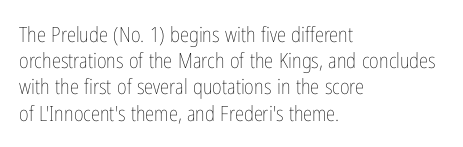
{"italic": "no", "bold": "no", "underline": "no", "align": "left", "line_spacing": "normal", "line_spacing_ratio": 1.25, "letter_spacing": "normal", "letter_spacing_em": 0.0, "glyph_px": 21}
